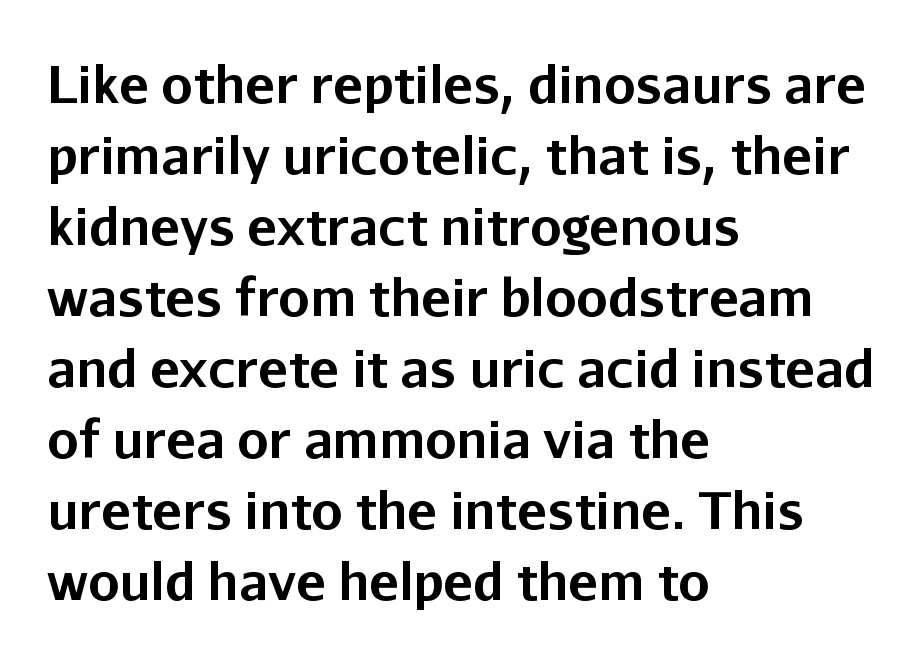
{"serif": "no", "italic": "no", "bold": "yes", "weight": "bold", "width": "normal", "stroke_contrast": "low", "x_height": "medium", "monospaced": "no", "underline": "no", "align": "left", "line_spacing": "normal", "line_spacing_ratio": 1.42, "letter_spacing": "normal", "letter_spacing_em": 0.0, "glyph_px": 50}
